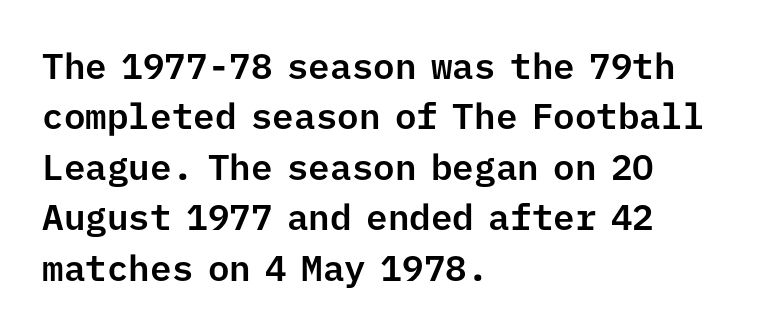
The image shows 36 px sans-serif type, upright, monospaced; set left-aligned, normal line spacing (1.4x), normal letter spacing, not underlined; low stroke contrast and a medium x-height.
